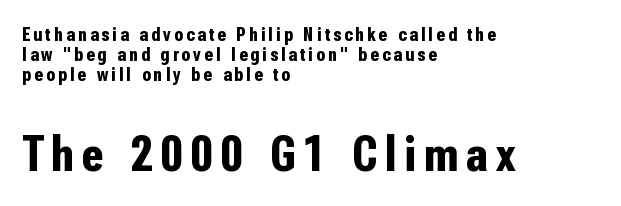
Q: Is the text bold? A: Yes.
Q: Is the text italic (slanted)? A: No, it is upright.
Q: Is the typeface a serif or a sans-serif typeface? A: Sans-serif.
Q: Is the text underlined? A: No.
Q: How is the paragraph aligned? A: Left-aligned.
Q: Is the spacing between lines tight, normal or loose? A: Tight.
Q: Which block of text is set in a larger size, the first (top) or the second (bottom)? A: The second (bottom) one.
Q: Width (condensed, normal, or wide)? A: Condensed.
Q: Stroke contrast? A: Low.
Q: x-height? A: Medium.
Q: Monospaced? A: No.
